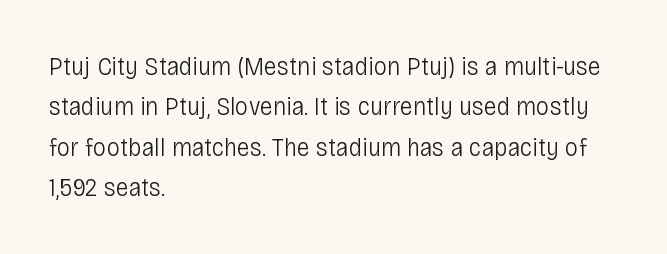
{"italic": "no", "bold": "no", "underline": "no", "align": "left", "line_spacing": "normal", "line_spacing_ratio": 1.5, "letter_spacing": "normal", "letter_spacing_em": 0.0, "glyph_px": 27}
